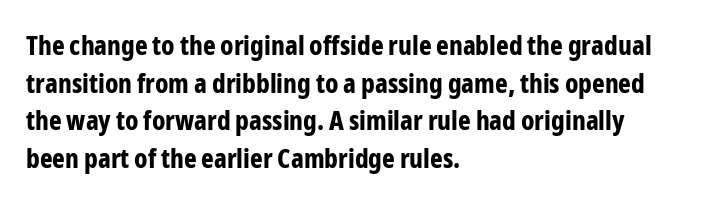
{"italic": "no", "bold": "yes", "underline": "no", "align": "left", "line_spacing": "normal", "line_spacing_ratio": 1.39, "letter_spacing": "normal", "letter_spacing_em": 0.0, "glyph_px": 27}
